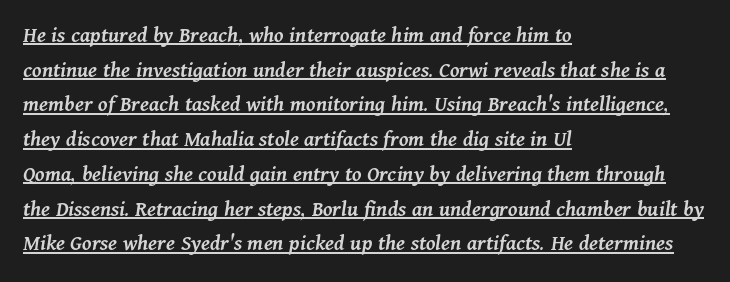
The image shows 23 px text type, italic (leaning right); set left-aligned, normal line spacing (1.51x), normal letter spacing, underlined.
